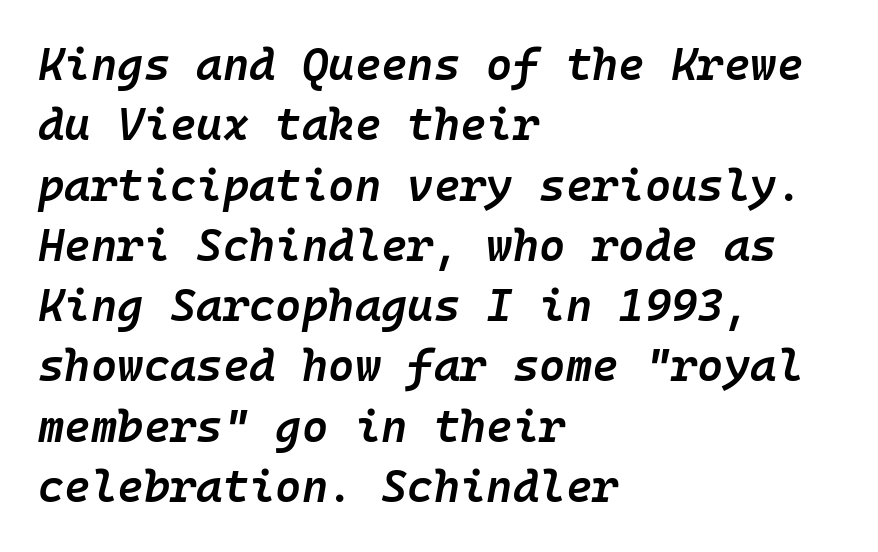
The image shows 45 px semibold type, italic (leaning right), monospaced; set left-aligned, normal line spacing (1.34x), normal letter spacing, not underlined; low stroke contrast and a medium x-height.
